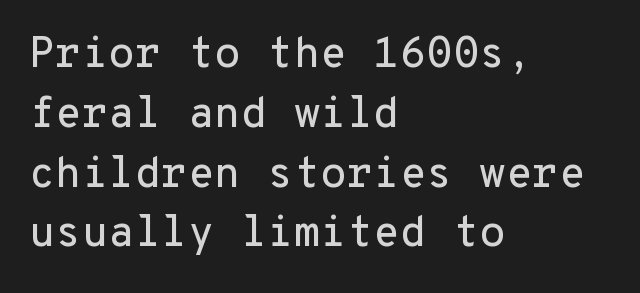
Q: Is the text italic (slanted)? A: No, it is upright.
Q: Is the typeface a serif or a sans-serif typeface? A: Sans-serif.
Q: Is the text underlined? A: No.
Q: How is the paragraph aligned? A: Left-aligned.
Q: Is the spacing between letters normal or unusually wide? A: Normal.
Q: Is the spacing between lines tight, normal or loose? A: Normal.
Q: Width (condensed, normal, or wide)? A: Normal.
Q: Stroke contrast? A: Low.
Q: x-height? A: Medium.
Q: Monospaced? A: Yes.
